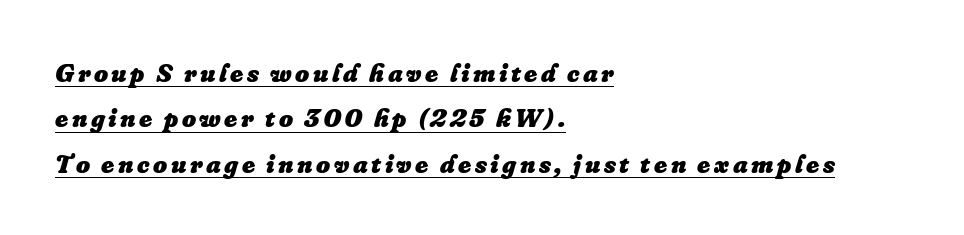
The image shows 27 px bold type, italic (leaning right); set left-aligned, normal line spacing (1.68x), underlined.
